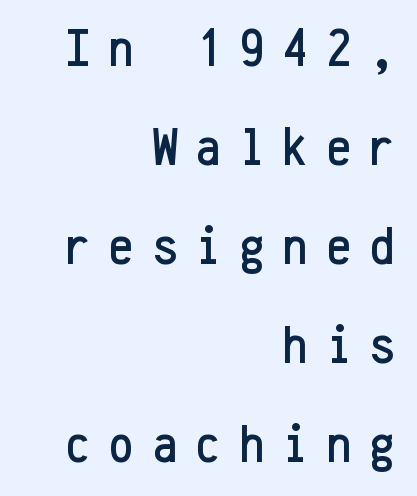
Characters follow at a spacing far wider than the type designer built in. The ragged edge is on the left, which tells us the setting is flush right. Posture: vertical. Font category for this specimen: sans-serif. The rendering uses typewriter-style spacing with identical character cells. Rule under the text: the space is simply empty.
